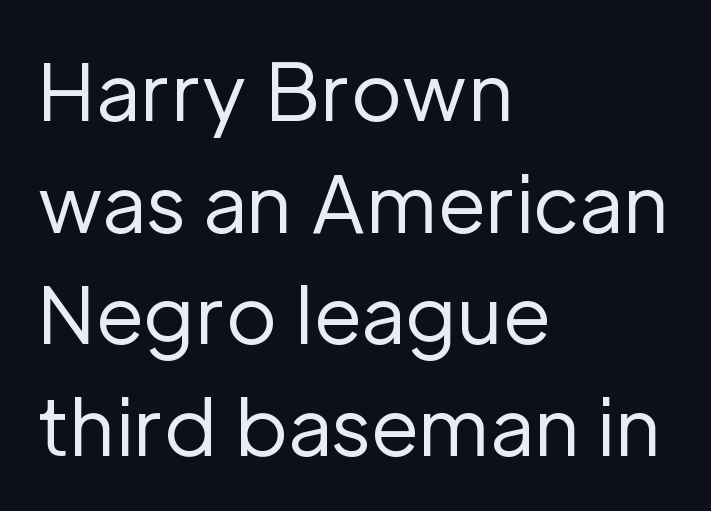
{"serif": "no", "italic": "no", "bold": "no", "weight": "regular", "width": "normal", "stroke_contrast": "low", "x_height": "medium", "monospaced": "no", "underline": "no", "align": "left", "line_spacing": "normal", "line_spacing_ratio": 1.43, "letter_spacing": "normal", "letter_spacing_em": 0.0, "glyph_px": 78}
